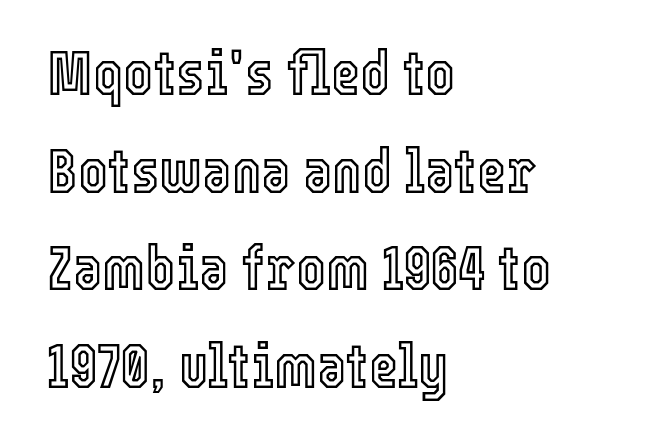
The image shows 63 px condensed type, upright; set left-aligned, normal line spacing (1.55x), normal letter spacing, not underlined; a medium x-height.
